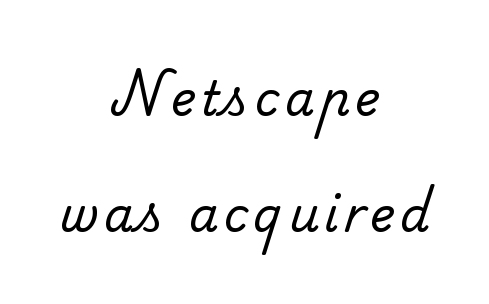
The space directly below the letters is spotless. The strokes are not fattened; the text isn't bold. Vertically, the passage feels expansive, rows floating well apart. Do the characters align in a grid? No, the font is proportional.
